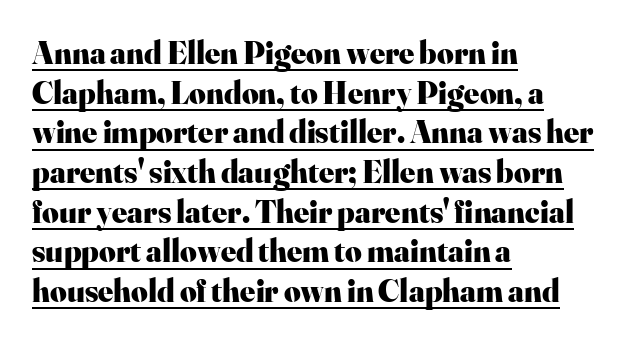
Q: Is the text bold? A: Yes.
Q: Is the text italic (slanted)? A: No, it is upright.
Q: Is the typeface a serif or a sans-serif typeface? A: Serif.
Q: Is the text underlined? A: Yes.
Q: How is the paragraph aligned? A: Left-aligned.
Q: Is the spacing between letters normal or unusually wide? A: Normal.
Q: Width (condensed, normal, or wide)? A: Normal.
Q: Stroke contrast? A: High.
Q: x-height? A: Small.
Q: Monospaced? A: No.
